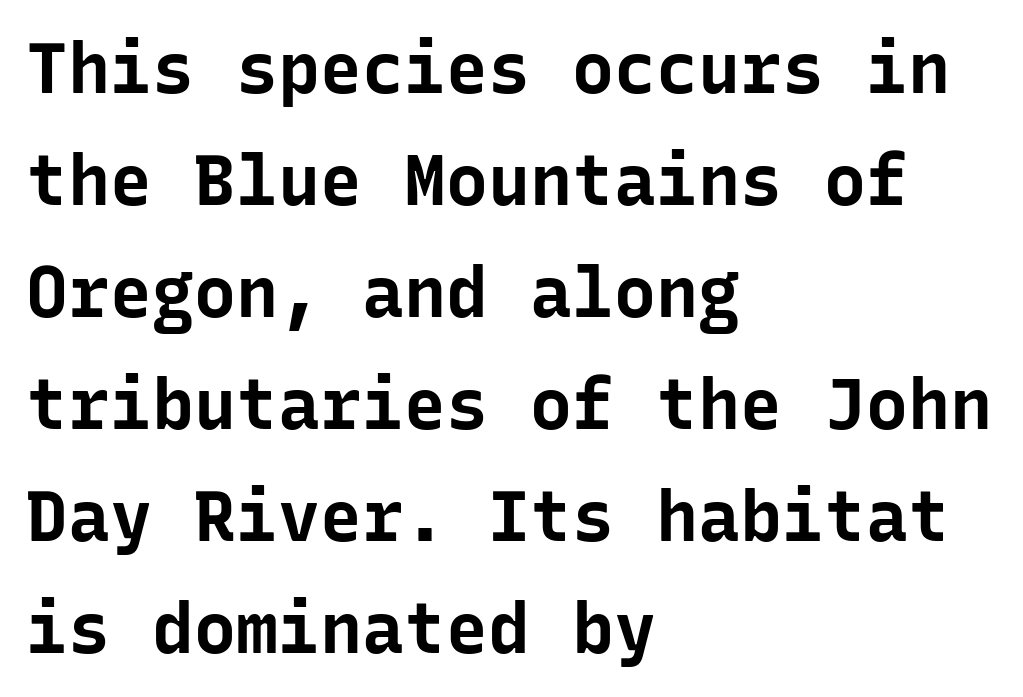
Q: Is the text bold? A: Yes.
Q: Is the text italic (slanted)? A: No, it is upright.
Q: Is the typeface a serif or a sans-serif typeface? A: Sans-serif.
Q: Is the text underlined? A: No.
Q: How is the paragraph aligned? A: Left-aligned.
Q: Is the spacing between letters normal or unusually wide? A: Normal.
Q: Is the spacing between lines tight, normal or loose? A: Normal.
Q: Width (condensed, normal, or wide)? A: Normal.
Q: Stroke contrast? A: Low.
Q: x-height? A: Medium.
Q: Monospaced? A: Yes.
